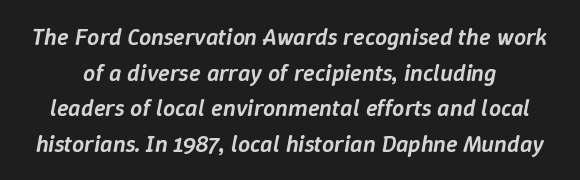
Summary of vertical rhythm: regular, with standard interline spacing. Lines of text with bare space underneath. Firm but not heavy-handed strokes: this text is semibold. The specimen reads as italic at a glance. The letterforms sit shoulder to shoulder at normal distance.
